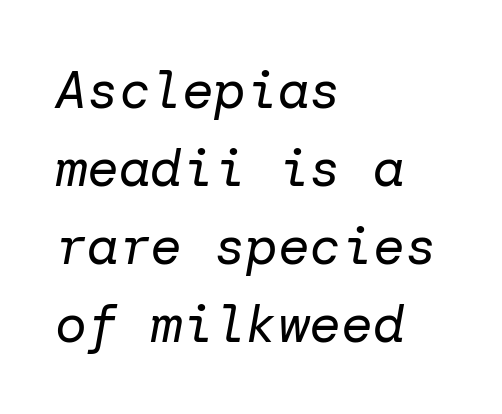
Q: Is the text bold? A: No.
Q: Is the text italic (slanted)? A: Yes, it leans right by about 10 degrees.
Q: Is the text underlined? A: No.
Q: How is the paragraph aligned? A: Left-aligned.
Q: Is the spacing between letters normal or unusually wide? A: Normal.
Q: Is the spacing between lines tight, normal or loose? A: Normal.
Q: Width (condensed, normal, or wide)? A: Normal.
Q: Stroke contrast? A: Low.
Q: x-height? A: Medium.
